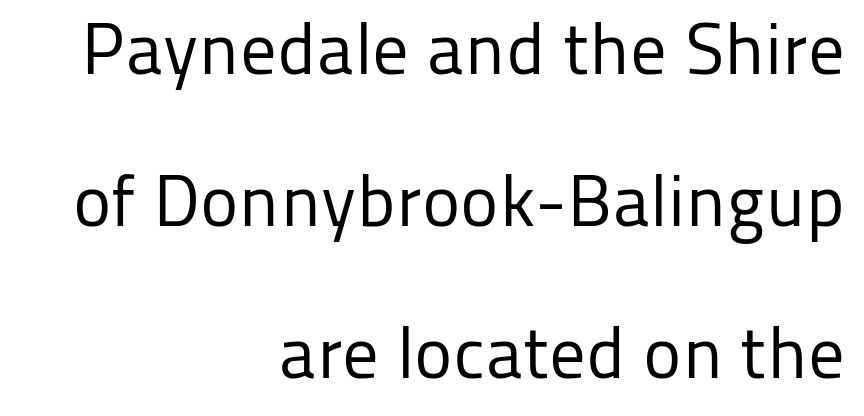
Q: Is the text bold? A: No.
Q: Is the text italic (slanted)? A: No, it is upright.
Q: Is the typeface a serif or a sans-serif typeface? A: Sans-serif.
Q: Is the text underlined? A: No.
Q: How is the paragraph aligned? A: Right-aligned.
Q: Is the spacing between letters normal or unusually wide? A: Normal.
Q: Is the spacing between lines tight, normal or loose? A: Loose.
Q: Width (condensed, normal, or wide)? A: Normal.
Q: Stroke contrast? A: Low.
Q: x-height? A: Medium.
Q: Monospaced? A: No.
